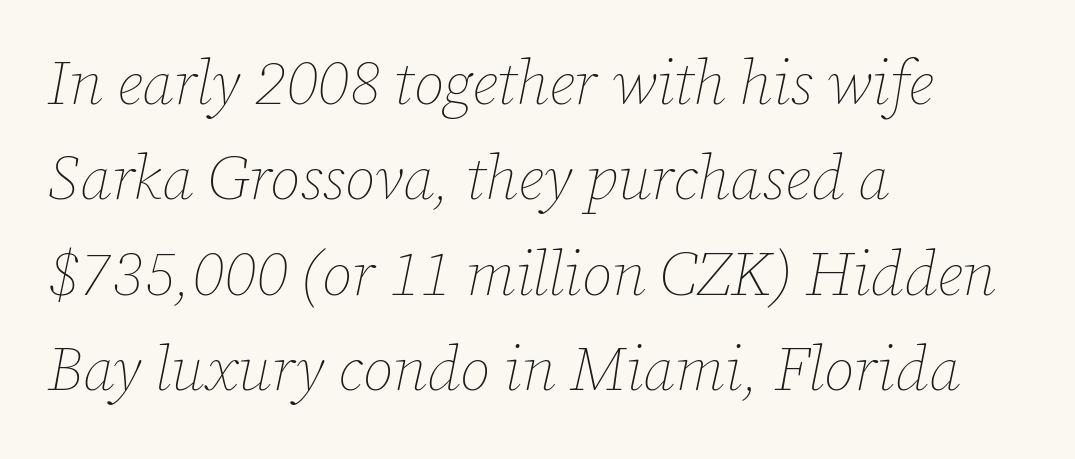
{"italic": "yes", "lean": "right", "slant_degrees": 12, "bold": "no", "weight": "thin", "width": "normal", "stroke_contrast": "low", "x_height": "medium", "monospaced": "no", "underline": "no", "align": "left", "line_spacing": "normal", "line_spacing_ratio": 1.54, "letter_spacing": "normal", "letter_spacing_em": 0.0, "glyph_px": 62}
